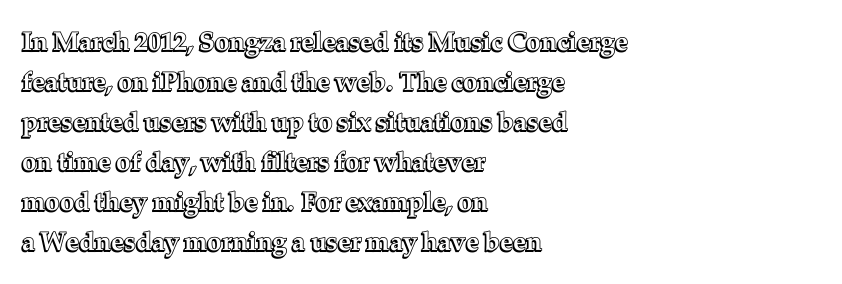
Descender tails drop into unmarked territory. Each word holds together tightly as a unit, with standard inter-letter gaps. Style check: upright. A student would call this left alignment; a typographer would say flush left, rag right. If you measured baseline to baseline, you'd find a middling distance.
